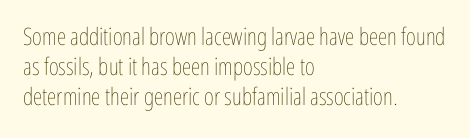
Q: Is the text bold? A: No.
Q: Is the text italic (slanted)? A: No, it is upright.
Q: Is the text underlined? A: No.
Q: How is the paragraph aligned? A: Left-aligned.
Q: Is the spacing between letters normal or unusually wide? A: Normal.
Q: Is the spacing between lines tight, normal or loose? A: Normal.
